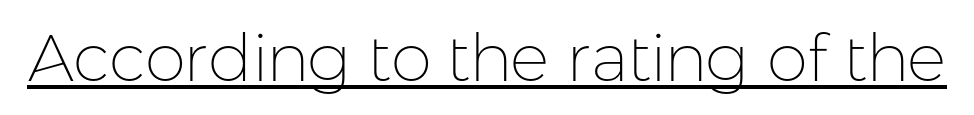
The image shows 66 px thin sans-serif type, upright; set normal letter spacing, underlined; low stroke contrast and a medium x-height.
